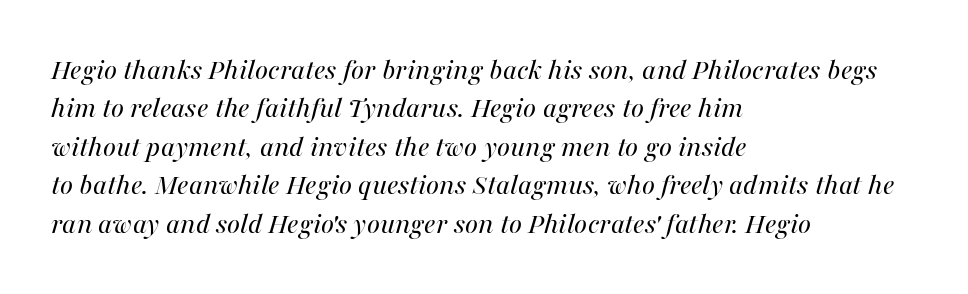
{"italic": "yes", "lean": "right", "slant_degrees": 16, "bold": "no", "weight": "regular", "width": "normal", "stroke_contrast": "medium", "x_height": "medium", "monospaced": "no", "underline": "no", "align": "left", "line_spacing_ratio": 1.24, "letter_spacing": "normal", "letter_spacing_em": 0.0, "glyph_px": 31}
